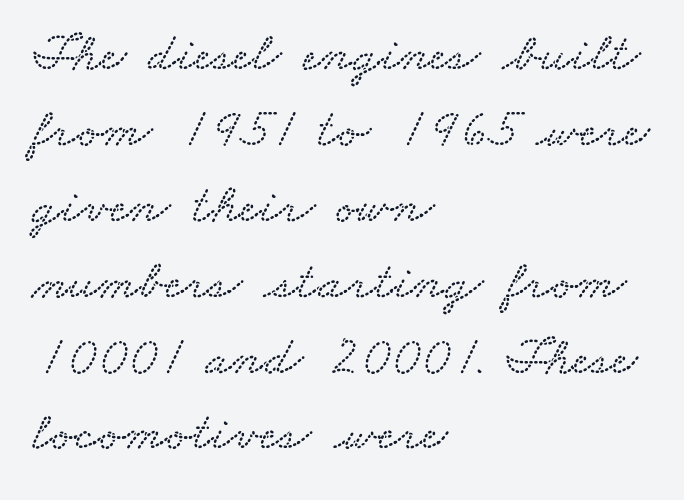
{"width": "wide", "stroke_contrast": "low", "x_height": "small", "monospaced": "no", "underline": "no", "align": "left", "line_spacing": "normal", "line_spacing_ratio": 1.38, "letter_spacing": "normal", "letter_spacing_em": 0.0, "glyph_px": 55}
